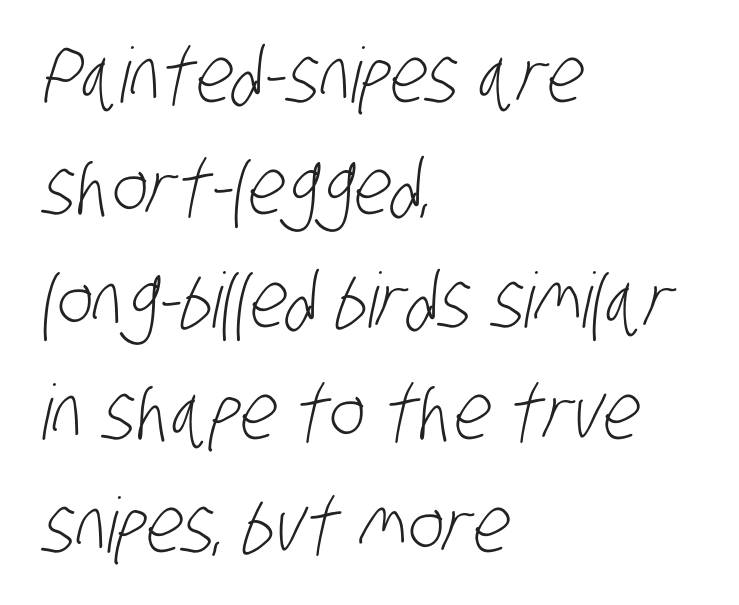
{"serif": "no", "bold": "no", "weight": "light", "width": "condensed", "stroke_contrast": "low", "x_height": "large", "monospaced": "no", "underline": "no", "align": "left", "line_spacing": "normal", "line_spacing_ratio": 1.48, "letter_spacing": "normal", "letter_spacing_em": 0.0, "glyph_px": 76}
